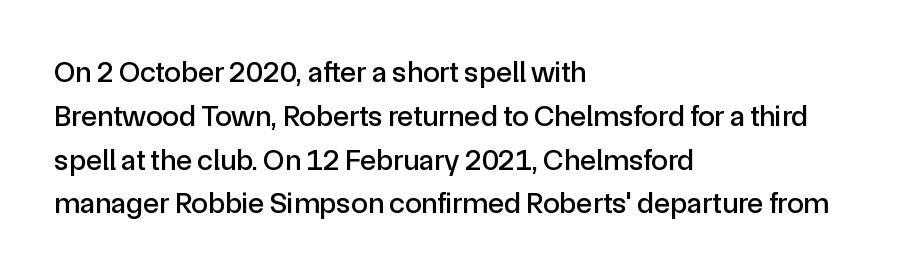
The image shows 30 px sans-serif type, upright; set left-aligned, normal line spacing (1.46x), normal letter spacing, not underlined; a medium x-height.
